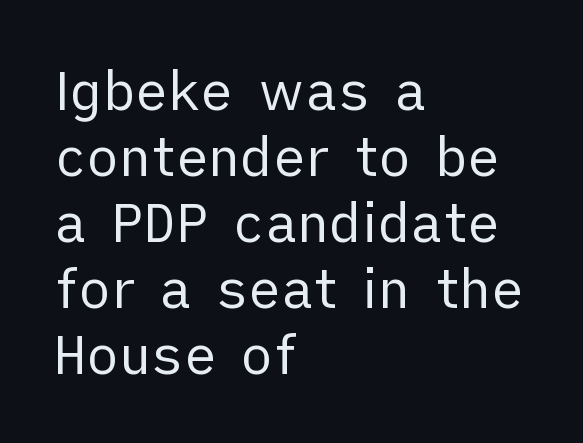
If you drew a ruler down the left edge, every line would touch it. Bold? No — there's no thickening of the strokes. Check the space under the baseline: it is left empty. A sans-serif font was chosen for this passage.
